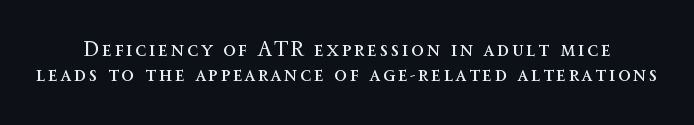
Decoration check: the copy has no underline. Ordinary non-slanted type is in use. The weight tops out at a normal text grade.
